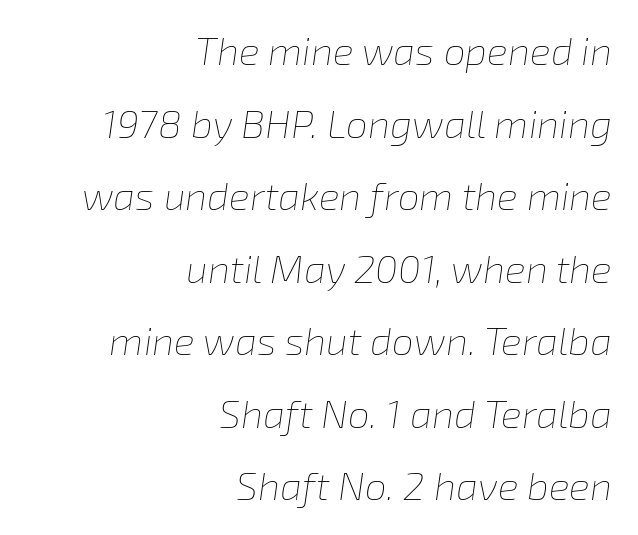
{"italic": "yes", "lean": "right", "slant_degrees": 8, "bold": "no", "weight": "thin", "width": "normal", "stroke_contrast": "low", "x_height": "medium", "monospaced": "no", "underline": "no", "align": "right", "line_spacing_ratio": 1.86, "letter_spacing": "normal", "letter_spacing_em": 0.0, "glyph_px": 39}
